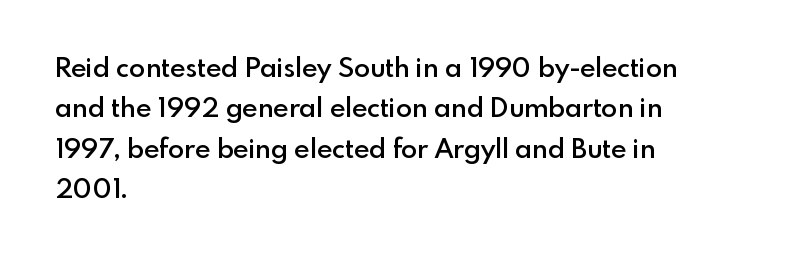
Q: Is the text bold? A: Semi-bold.
Q: Is the text italic (slanted)? A: No, it is upright.
Q: Is the text underlined? A: No.
Q: How is the paragraph aligned? A: Left-aligned.
Q: Is the spacing between letters normal or unusually wide? A: Normal.
Q: Is the spacing between lines tight, normal or loose? A: Normal.
